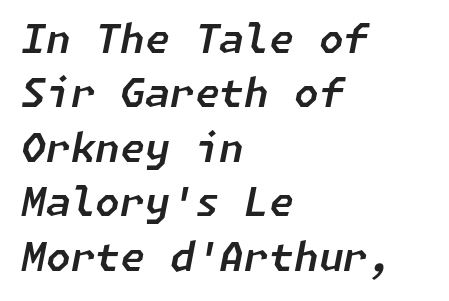
Q: Is the text italic (slanted)? A: Yes, it leans right by about 11 degrees.
Q: Is the text underlined? A: No.
Q: How is the paragraph aligned? A: Left-aligned.
Q: Is the spacing between letters normal or unusually wide? A: Normal.
Q: Is the spacing between lines tight, normal or loose? A: Normal.
Q: Width (condensed, normal, or wide)? A: Normal.
Q: Stroke contrast? A: Low.
Q: x-height? A: Medium.
